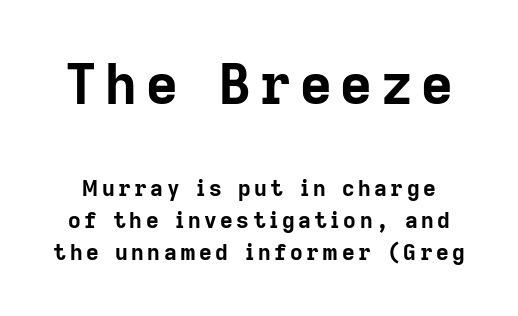
The image shows 55 px bold sans-serif type, upright; set normal line spacing (1.45x), not underlined; the first (top) block is 2.5x larger; low stroke contrast and a medium x-height.
